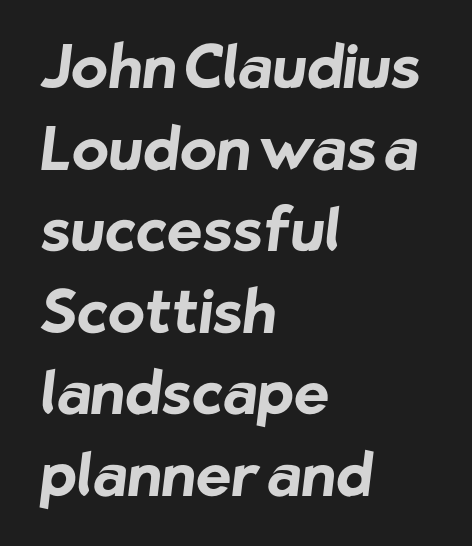
{"serif": "no", "bold": "yes", "weight": "bold", "width": "normal", "stroke_contrast": "low", "x_height": "medium", "monospaced": "no", "underline": "no", "align": "left", "line_spacing": "normal", "line_spacing_ratio": 1.36, "letter_spacing": "normal", "letter_spacing_em": 0.0, "glyph_px": 60}
